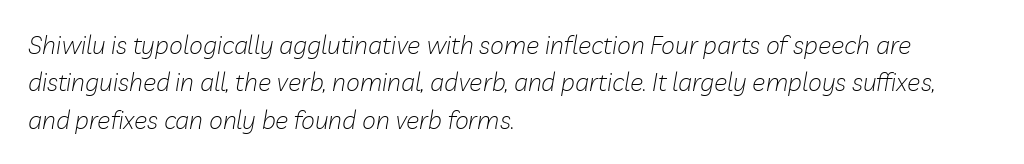
The image shows 25 px text type, italic (leaning right); set left-aligned, normal line spacing (1.5x), normal letter spacing, not underlined.
